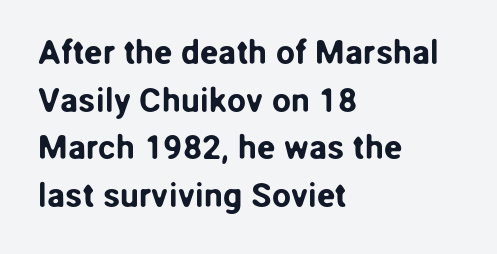
How would I describe the line gaps? Plain and ordinary. Think of a printed novel: that variable character pitch is what you see here. Does the type have serifs? No, each stem ends abruptly. Nobody drew a line under any word here.
